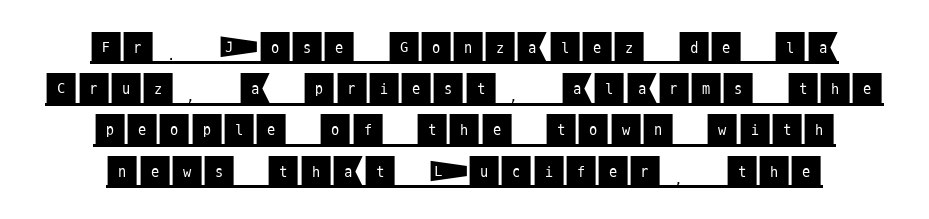
This rendering features underlined lettering. Are there feet on the stems? There aren't — it's a sans. In terms of posture, this sample is upright. Whoever set this chose a conventional vertical rhythm. Letter spacing: default.
